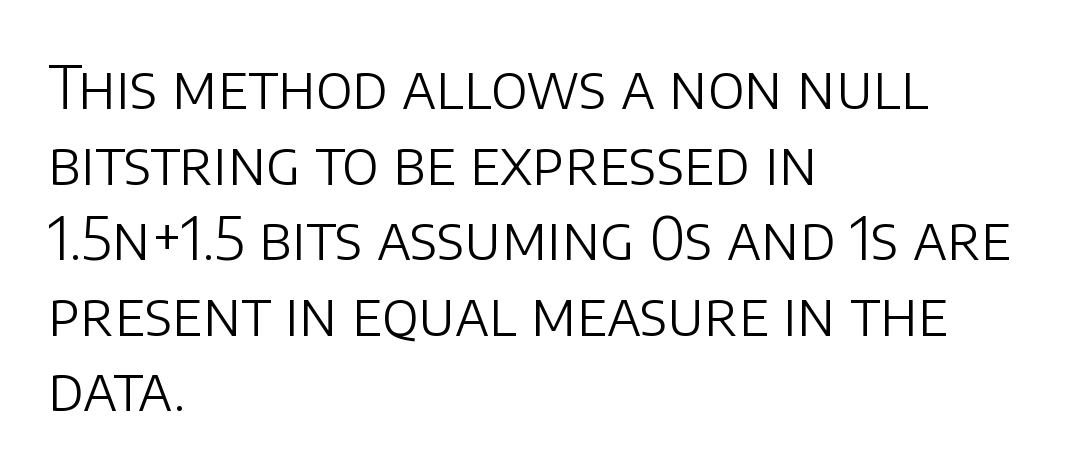
{"serif": "no", "italic": "no", "bold": "no", "weight": "light", "width": "normal", "stroke_contrast": "low", "x_height": "large", "monospaced": "no", "underline": "no", "align": "left", "line_spacing": "normal", "line_spacing_ratio": 1.28, "letter_spacing": "normal", "letter_spacing_em": 0.0, "glyph_px": 59}
